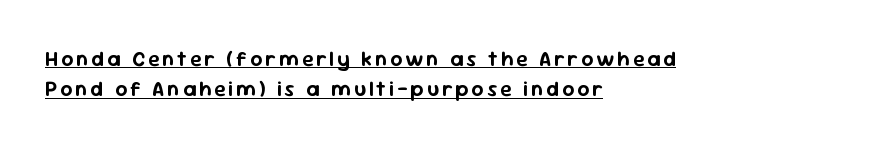
{"italic": "no", "underline": "yes", "align": "left", "line_spacing": "normal", "line_spacing_ratio": 1.44, "glyph_px": 21}
